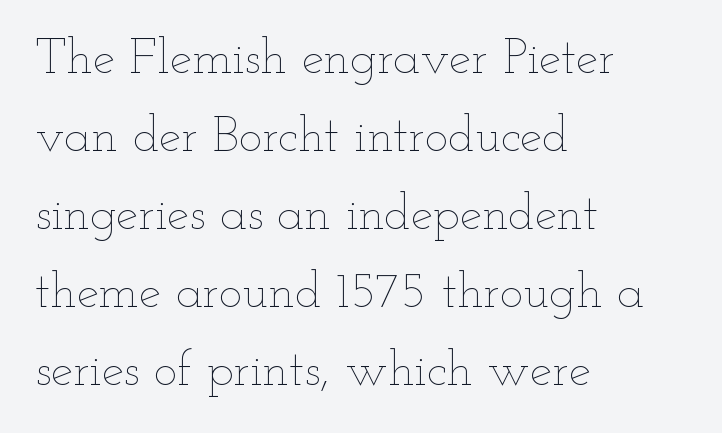
{"italic": "no", "bold": "no", "weight": "thin", "width": "wide", "stroke_contrast": "low", "x_height": "small", "monospaced": "no", "underline": "no", "align": "left", "line_spacing": "normal", "line_spacing_ratio": 1.56, "letter_spacing": "normal", "letter_spacing_em": 0.0, "glyph_px": 50}
